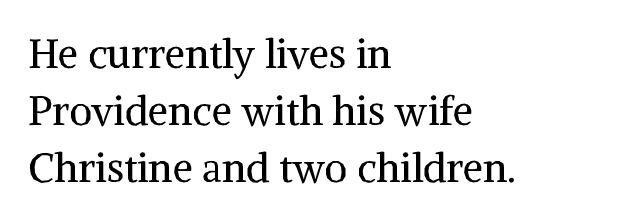
Regarding serifs, this sample has them. Do the characters align in a grid? No, the font is proportional. How are the letters spaced? Ordinarily, with no added tracking. The lines sit at an ordinary, default distance from one another.
